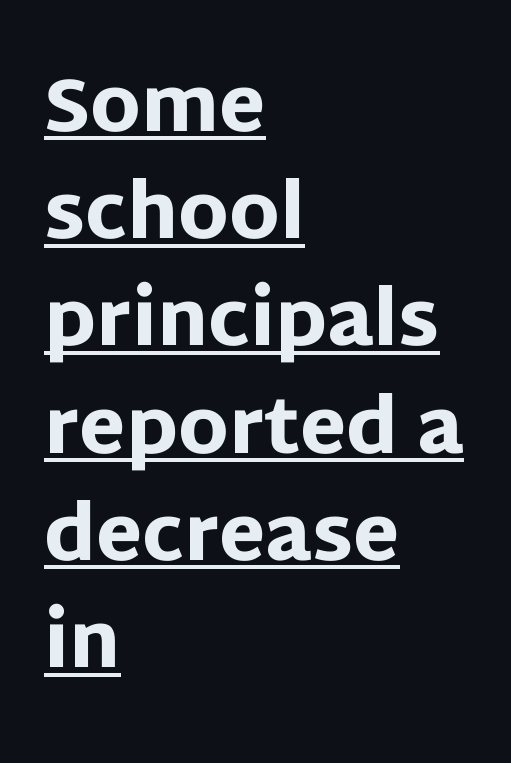
The image shows 75 px heavy sans-serif type, upright; set left-aligned, normal line spacing (1.43x), normal letter spacing, underlined; low stroke contrast and a large x-height.
